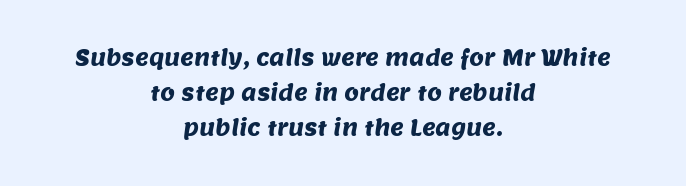
Q: Is the text underlined? A: No.
Q: How is the paragraph aligned? A: Centered.
Q: Is the spacing between letters normal or unusually wide? A: Normal.
Q: Is the spacing between lines tight, normal or loose? A: Normal.
